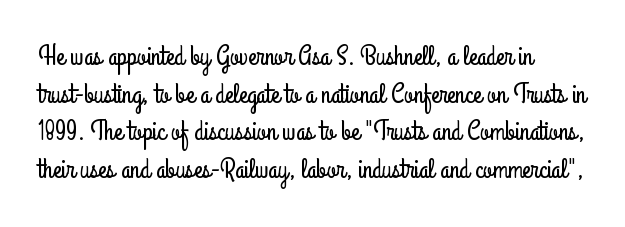
{"underline": "no", "line_spacing": "normal", "line_spacing_ratio": 1.39, "letter_spacing": "normal", "letter_spacing_em": 0.0, "glyph_px": 27}
